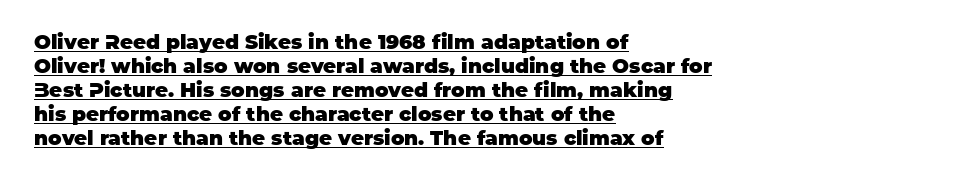
Q: Is the text bold? A: Yes.
Q: Is the text italic (slanted)? A: No, it is upright.
Q: Is the text underlined? A: Yes.
Q: How is the paragraph aligned? A: Left-aligned.
Q: Is the spacing between letters normal or unusually wide? A: Normal.
